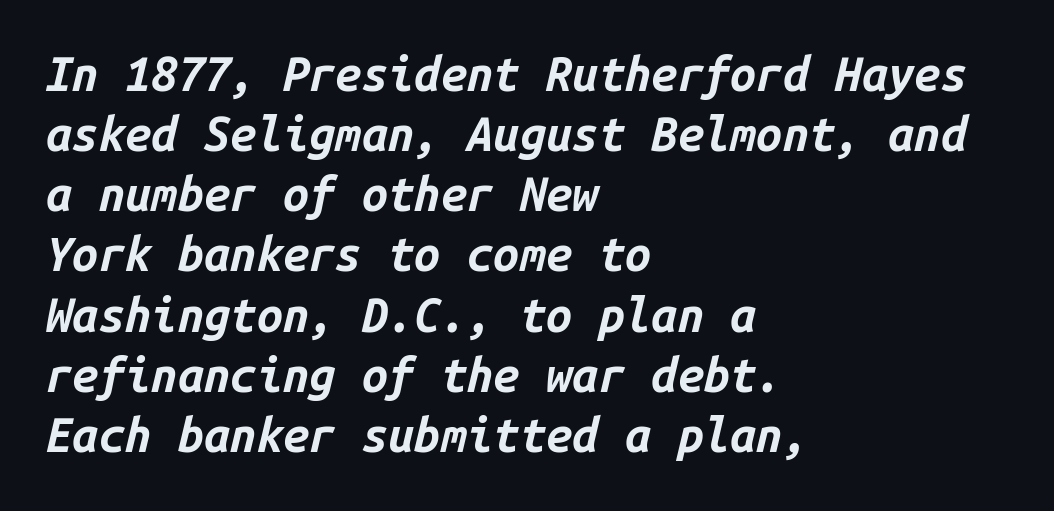
Q: Is the text bold? A: Yes.
Q: Is the text italic (slanted)? A: Yes, it leans right by about 14 degrees.
Q: Is the text underlined? A: No.
Q: How is the paragraph aligned? A: Left-aligned.
Q: Is the spacing between letters normal or unusually wide? A: Normal.
Q: Is the spacing between lines tight, normal or loose? A: Normal.
Q: Width (condensed, normal, or wide)? A: Normal.
Q: Stroke contrast? A: Low.
Q: x-height? A: Medium.
Q: Monospaced? A: Yes.
